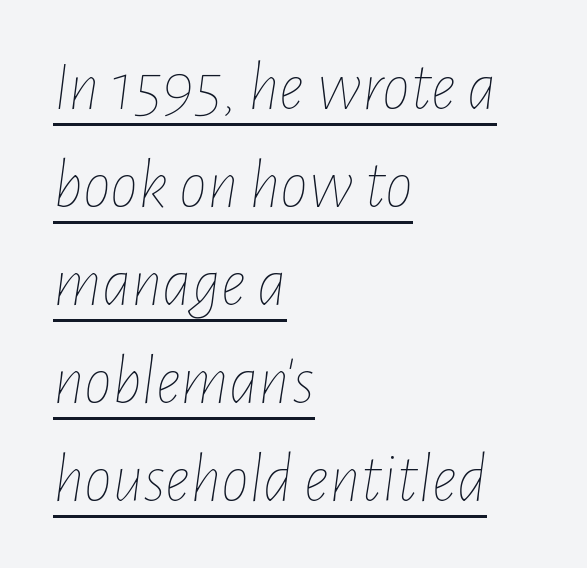
Q: Is the text bold? A: No.
Q: Is the text italic (slanted)? A: Yes, it leans right by about 7 degrees.
Q: Is the text underlined? A: Yes.
Q: How is the paragraph aligned? A: Left-aligned.
Q: Is the spacing between letters normal or unusually wide? A: Normal.
Q: Is the spacing between lines tight, normal or loose? A: Normal.
Q: Width (condensed, normal, or wide)? A: Condensed.
Q: Stroke contrast? A: Low.
Q: x-height? A: Medium.
Q: Monospaced? A: No.
